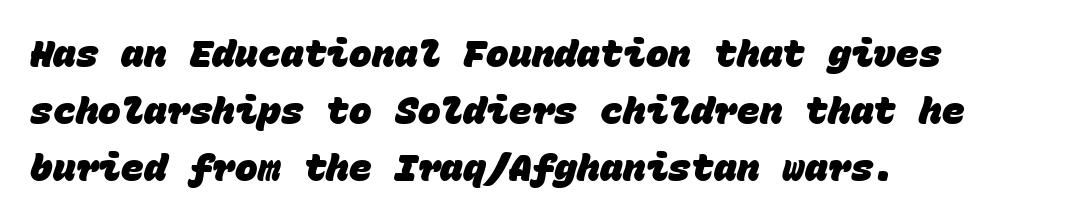
You could call the tracking neutral — neither tight nor loose. Do the characters align in a grid? Yes, the font is monospaced. Regarding serifs, this sample does without them. Each glyph is drawn with heavy, bold strokes.
